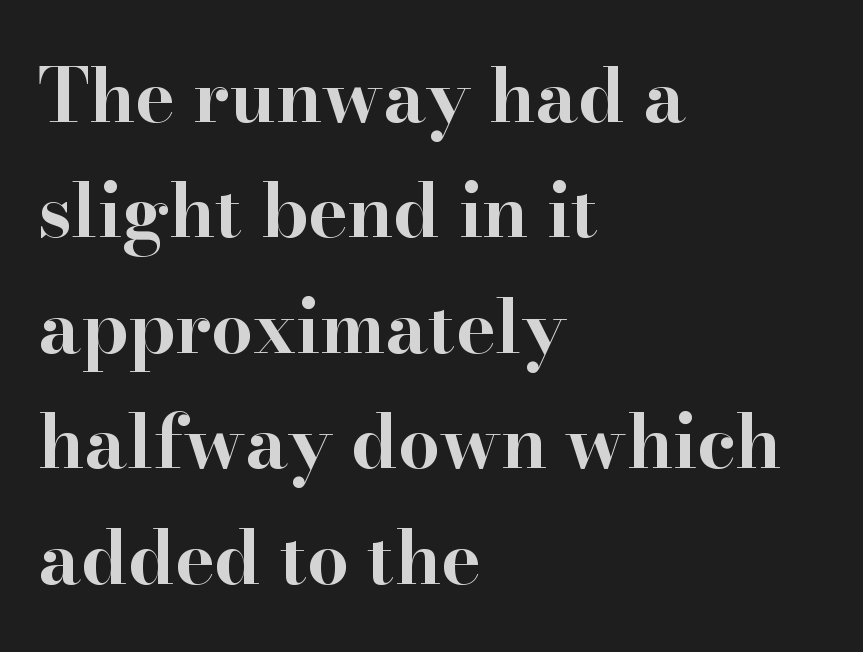
Q: Is the text bold? A: Yes.
Q: Is the text italic (slanted)? A: No, it is upright.
Q: Is the typeface a serif or a sans-serif typeface? A: Serif.
Q: Is the text underlined? A: No.
Q: How is the paragraph aligned? A: Left-aligned.
Q: Is the spacing between letters normal or unusually wide? A: Normal.
Q: Is the spacing between lines tight, normal or loose? A: Normal.
Q: Width (condensed, normal, or wide)? A: Wide.
Q: Stroke contrast? A: High.
Q: x-height? A: Small.
Q: Monospaced? A: No.
